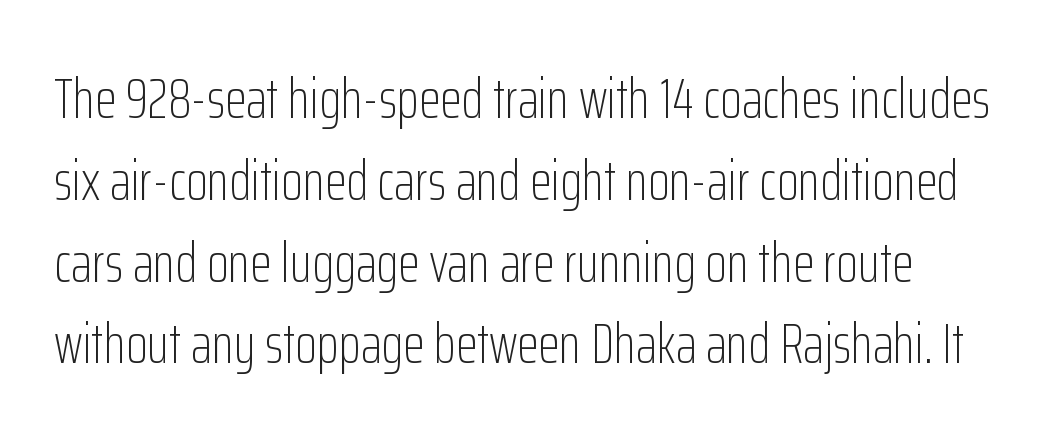
Q: Is the text bold? A: No.
Q: Is the text italic (slanted)? A: No, it is upright.
Q: Is the typeface a serif or a sans-serif typeface? A: Sans-serif.
Q: Is the text underlined? A: No.
Q: Is the spacing between letters normal or unusually wide? A: Normal.
Q: Is the spacing between lines tight, normal or loose? A: Normal.
Q: Width (condensed, normal, or wide)? A: Condensed.
Q: Stroke contrast? A: Low.
Q: x-height? A: Medium.
Q: Monospaced? A: No.
